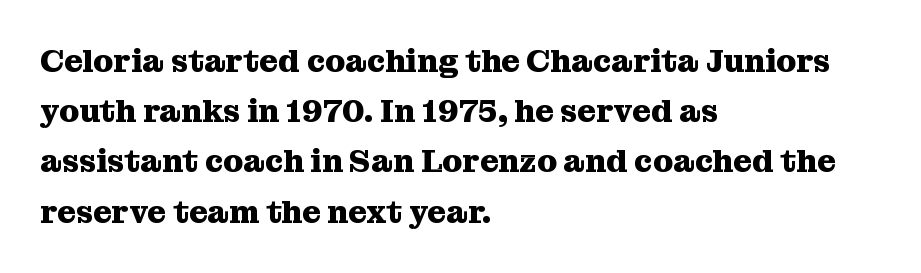
Q: Is the text bold? A: Yes.
Q: Is the text italic (slanted)? A: No, it is upright.
Q: Is the typeface a serif or a sans-serif typeface? A: Serif.
Q: Is the text underlined? A: No.
Q: How is the paragraph aligned? A: Left-aligned.
Q: Is the spacing between letters normal or unusually wide? A: Normal.
Q: Is the spacing between lines tight, normal or loose? A: Normal.
Q: Width (condensed, normal, or wide)? A: Normal.
Q: Stroke contrast? A: Medium.
Q: x-height? A: Medium.
Q: Monospaced? A: No.
